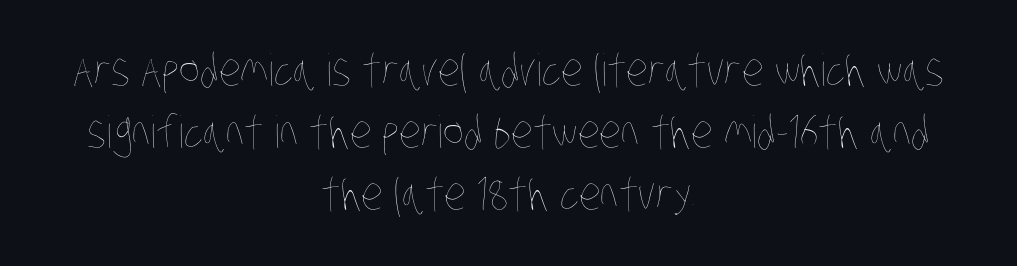
The image shows 44 px thin, condensed type; set centered, normal line spacing (1.41x), normal letter spacing, not underlined; low stroke contrast and a large x-height.
